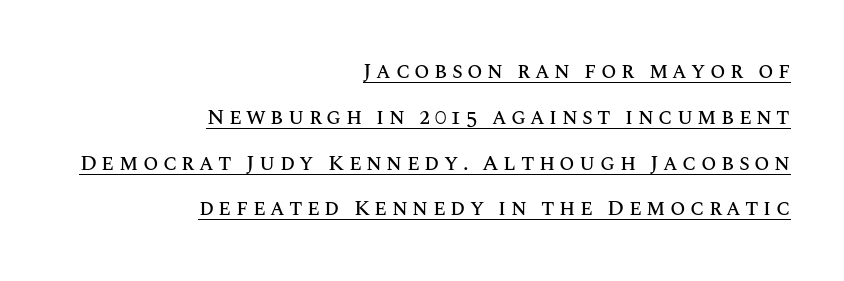
{"italic": "no", "underline": "yes", "align": "right", "line_spacing": "loose", "line_spacing_ratio": 2.08, "letter_spacing": "wide", "letter_spacing_em": 0.2, "glyph_px": 22}
